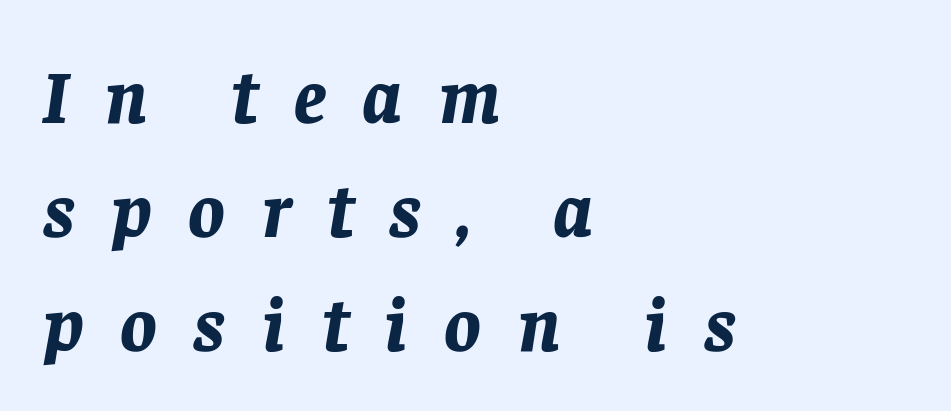
The image shows 76 px bold type, italic (leaning right); set left-aligned, normal line spacing (1.5x), unusually wide letter spacing (+0.48 em), not underlined; low stroke contrast and a large x-height.
